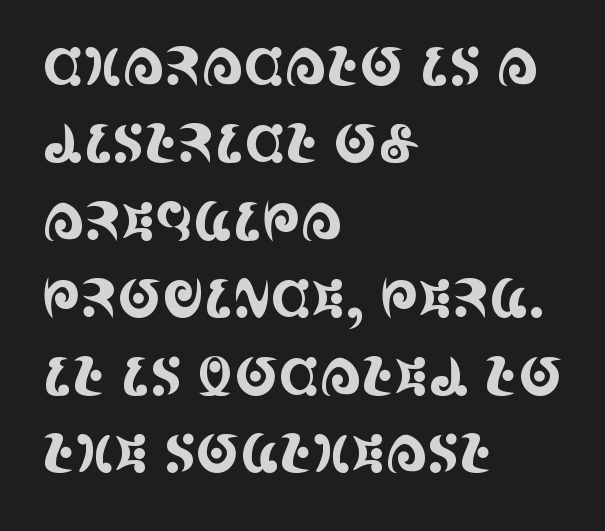
Q: Is the text italic (slanted)? A: No, it is upright.
Q: Is the typeface a serif or a sans-serif typeface? A: Serif.
Q: Is the text underlined? A: No.
Q: How is the paragraph aligned? A: Left-aligned.
Q: Is the spacing between letters normal or unusually wide? A: Normal.
Q: Is the spacing between lines tight, normal or loose? A: Normal.
Q: Width (condensed, normal, or wide)? A: Condensed.
Q: x-height? A: Large.
Q: Monospaced? A: No.
